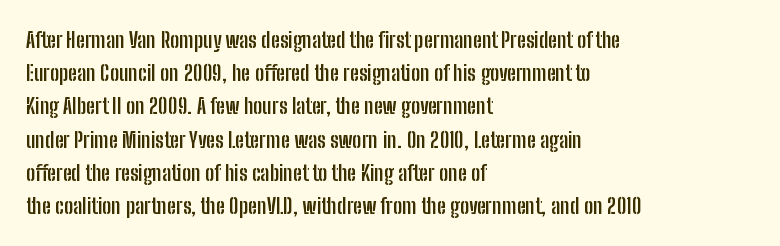
Leading matches the norm, producing a regular column. The area under the type is left untouched. Does extra space separate the letters? No, they use regular spacing. These lines were composed using upright roman letters.
